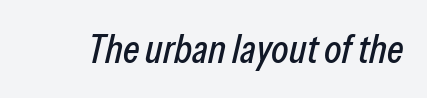
Varying glyph widths throughout — classic text-font behaviour. Nobody touched the tracking dial on this one. The strip under each line holds only bare page. Compared with ordinary roman type, these characters are visibly tilted.
